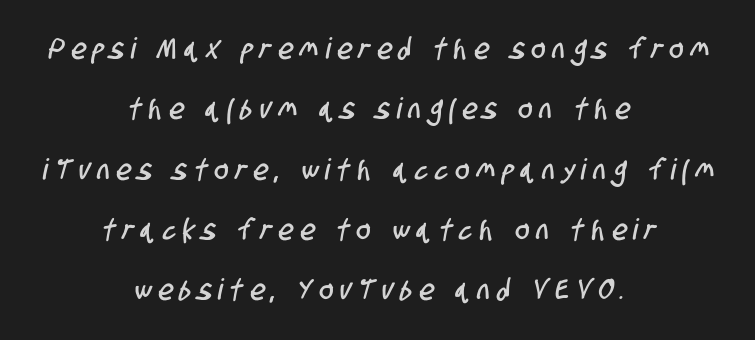
A bare baseline throughout the passage. One-word summary of the alignment: center. The typeface chosen for these lines omits serifs. Here the designer chose a conventional face with non-uniform glyph widths.
